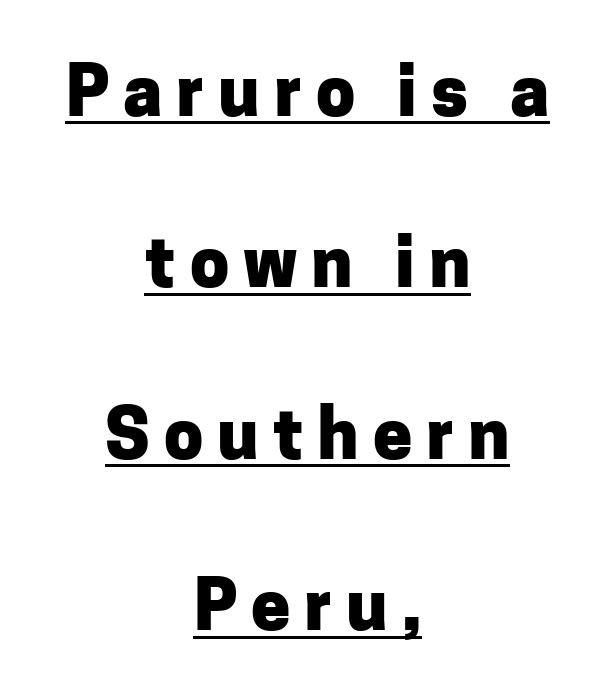
Q: Is the text bold? A: Yes.
Q: Is the text italic (slanted)? A: No, it is upright.
Q: Is the typeface a serif or a sans-serif typeface? A: Sans-serif.
Q: Is the text underlined? A: Yes.
Q: How is the paragraph aligned? A: Centered.
Q: Is the spacing between letters normal or unusually wide? A: Unusually wide.
Q: Is the spacing between lines tight, normal or loose? A: Loose.
Q: Width (condensed, normal, or wide)? A: Normal.
Q: Stroke contrast? A: Low.
Q: x-height? A: Medium.
Q: Monospaced? A: No.
